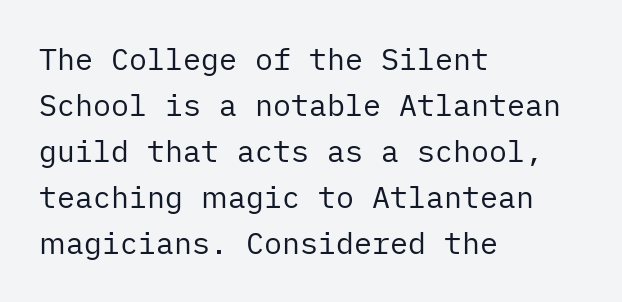
{"serif": "no", "italic": "no", "bold": "no", "weight": "regular", "width": "normal", "stroke_contrast": "low", "x_height": "medium", "underline": "no", "align": "left", "line_spacing": "normal", "line_spacing_ratio": 1.53, "letter_spacing": "normal", "letter_spacing_em": 0.0, "glyph_px": 30}
